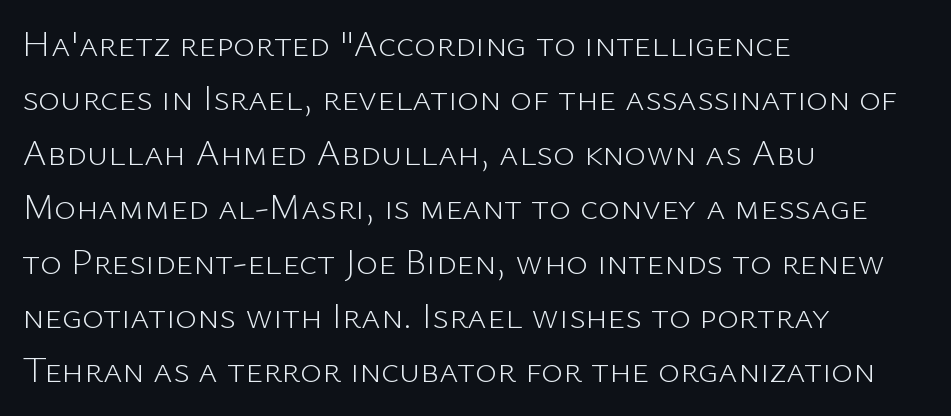
The image shows 37 px light sans-serif type, upright; set left-aligned, normal line spacing (1.47x), normal letter spacing, not underlined; low stroke contrast and a medium x-height.
